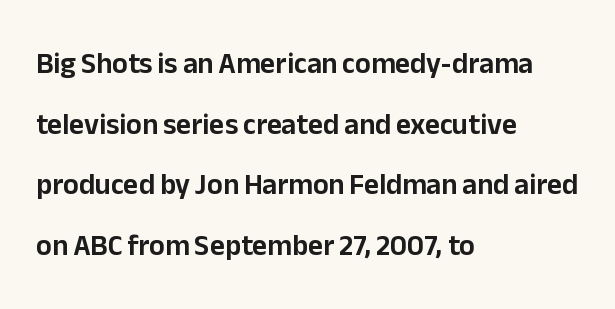
The image shows 29 px sans-serif type, upright; set left-aligned, loose line spacing (2.09x), normal letter spacing, not underlined; low stroke contrast and a medium x-height.
